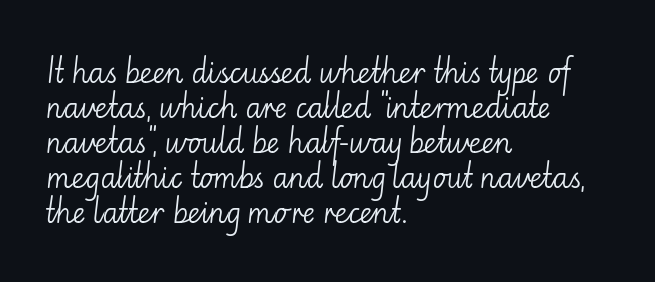
Q: Is the text bold? A: No.
Q: Is the text italic (slanted)? A: Yes.
Q: Is the typeface a serif or a sans-serif typeface? A: Sans-serif.
Q: Is the text underlined? A: No.
Q: How is the paragraph aligned? A: Left-aligned.
Q: Is the spacing between letters normal or unusually wide? A: Normal.
Q: Is the spacing between lines tight, normal or loose? A: Normal.
Q: Width (condensed, normal, or wide)? A: Normal.
Q: Stroke contrast? A: Low.
Q: x-height? A: Small.
Q: Monospaced? A: No.
